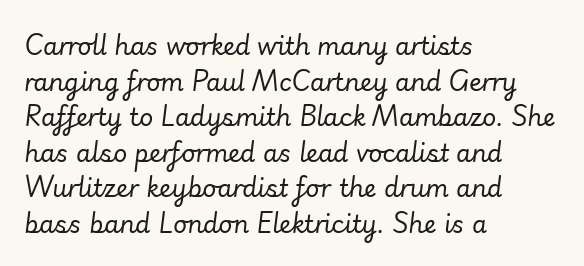
{"italic": "yes", "lean": "right", "slant_degrees": 7, "bold": "no", "underline": "no", "align": "left", "line_spacing": "normal", "line_spacing_ratio": 1.48, "letter_spacing": "normal", "letter_spacing_em": 0.0, "glyph_px": 24}
